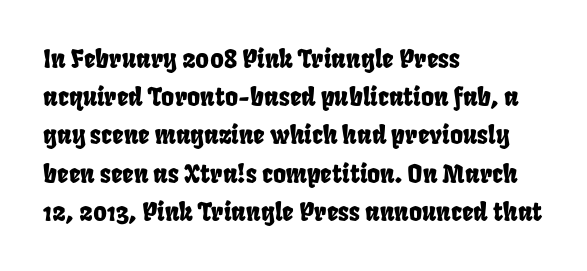
The image shows 25 px text type; set left-aligned, normal line spacing (1.53x), normal letter spacing, not underlined.
